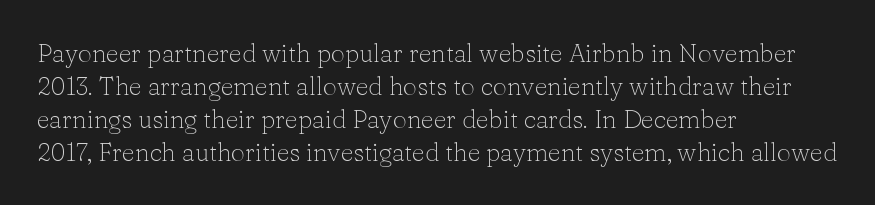
{"italic": "no", "bold": "no", "underline": "no", "align": "left", "line_spacing": "normal", "line_spacing_ratio": 1.32, "letter_spacing": "normal", "letter_spacing_em": 0.0, "glyph_px": 25}
